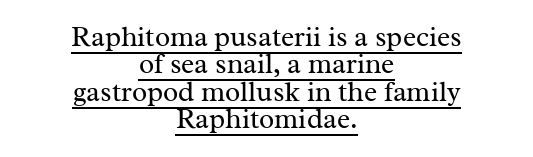
{"serif": "yes", "italic": "no", "bold": "no", "weight": "regular", "width": "normal", "stroke_contrast": "medium", "x_height": "medium", "monospaced": "no", "underline": "yes", "align": "center", "line_spacing": "tight", "line_spacing_ratio": 0.98, "letter_spacing": "normal", "letter_spacing_em": 0.0, "glyph_px": 28}
